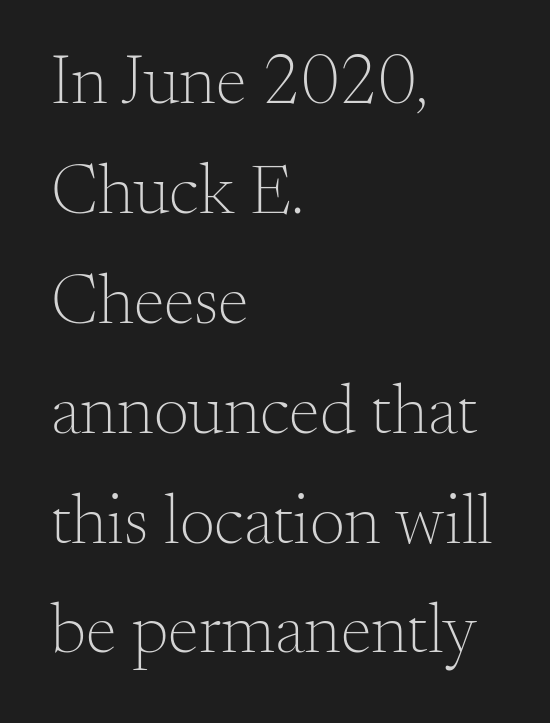
The image shows 70 px light serif type, upright; set left-aligned, normal line spacing (1.57x), normal letter spacing, not underlined; medium stroke contrast and a small x-height.
